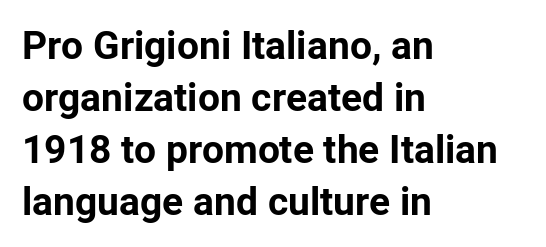
The image shows 39 px bold sans-serif type, upright; set left-aligned, normal line spacing (1.33x), normal letter spacing, not underlined; low stroke contrast and a medium x-height.
